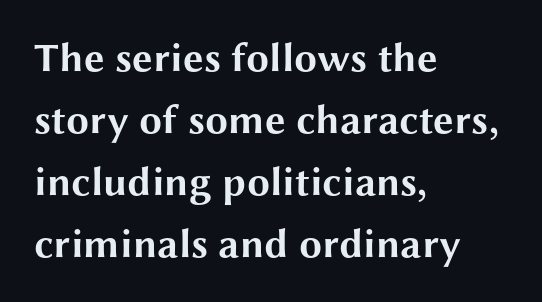
Heavy-handed strokes throughout: this text is bold. Descenders hang freely into open space. Each letter keeps its own natural width here, so spacing adapts to shape. Students, observe: this is what conventionally led text looks like.
